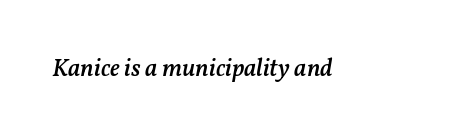
Q: Is the text bold? A: Semi-bold.
Q: Is the text italic (slanted)? A: Yes, it leans right by about 11 degrees.
Q: Is the text underlined? A: No.
Q: Is the spacing between letters normal or unusually wide? A: Normal.
